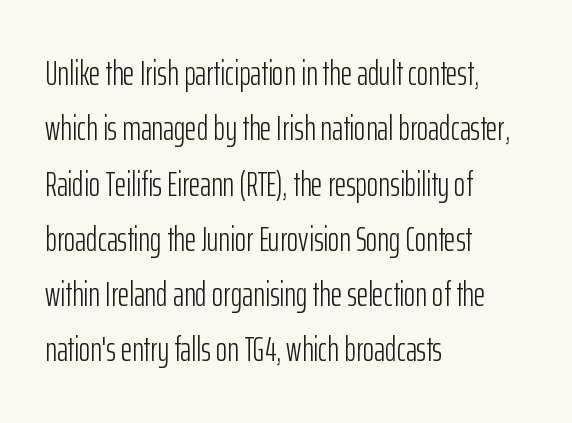
{"serif": "no", "italic": "no", "bold": "no", "weight": "light", "width": "condensed", "stroke_contrast": "low", "x_height": "medium", "monospaced": "no", "underline": "no", "align": "left", "line_spacing": "normal", "line_spacing_ratio": 1.58, "letter_spacing": "normal", "letter_spacing_em": 0.0, "glyph_px": 35}
